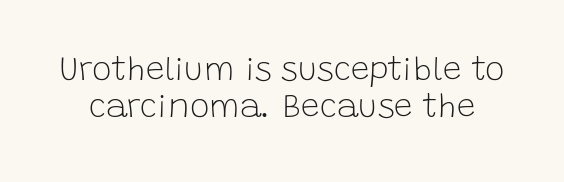
The image shows 33 px light sans-serif type, upright; set tight line spacing (1.13x), normal letter spacing, not underlined; low stroke contrast and a large x-height.
